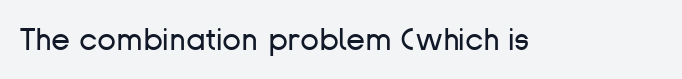
Q: Is the text bold? A: No.
Q: Is the text italic (slanted)? A: No, it is upright.
Q: Is the typeface a serif or a sans-serif typeface? A: Sans-serif.
Q: Is the text underlined? A: No.
Q: Is the spacing between letters normal or unusually wide? A: Normal.
Q: Width (condensed, normal, or wide)? A: Normal.
Q: Stroke contrast? A: Low.
Q: x-height? A: Medium.
Q: Monospaced? A: No.
